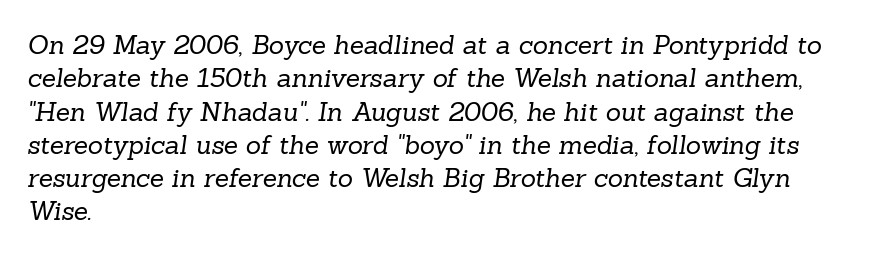
Rule under the text: the space is simply empty. Compared with typical body copy, the letter spacing here is the same. A normal amount of white space separates one row of letters from the next. Short and long lines alike share a common starting point at left. Stroke mass is kept to a normal reading level or below.
